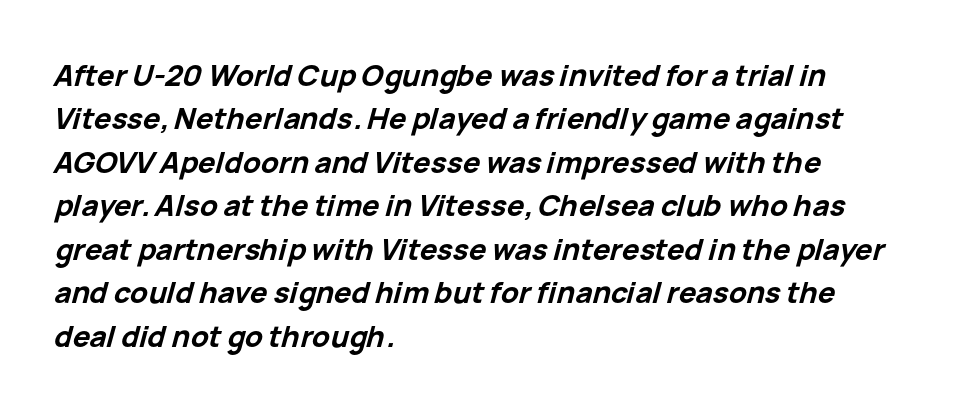
{"italic": "yes", "lean": "right", "slant_degrees": 15, "bold": "yes", "weight": "bold", "width": "normal", "stroke_contrast": "low", "x_height": "medium", "monospaced": "no", "underline": "no", "align": "left", "line_spacing": "normal", "line_spacing_ratio": 1.5, "letter_spacing": "normal", "letter_spacing_em": 0.0, "glyph_px": 29}
